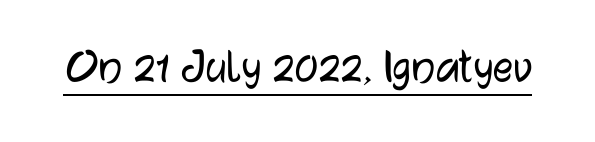
The image shows 51 px sans-serif type, upright; set normal letter spacing, underlined; low stroke contrast and a medium x-height.
